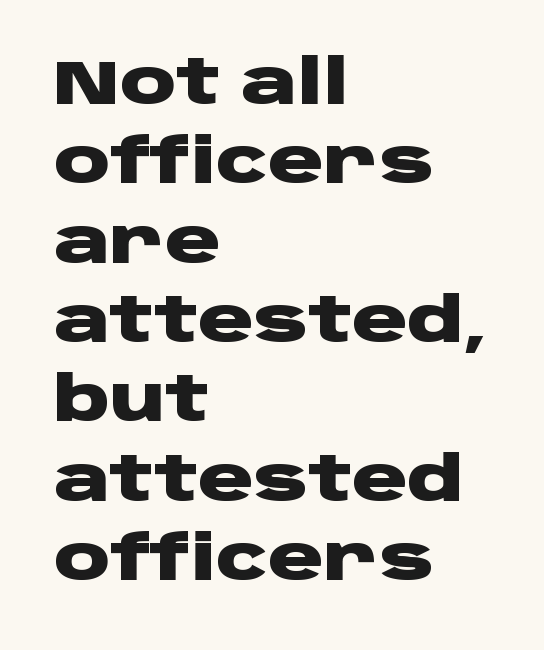
{"serif": "no", "italic": "no", "bold": "yes", "weight": "heavy", "width": "wide", "stroke_contrast": "low", "x_height": "large", "monospaced": "no", "underline": "no", "align": "left", "line_spacing": "normal", "line_spacing_ratio": 1.28, "letter_spacing": "normal", "letter_spacing_em": 0.0, "glyph_px": 62}
